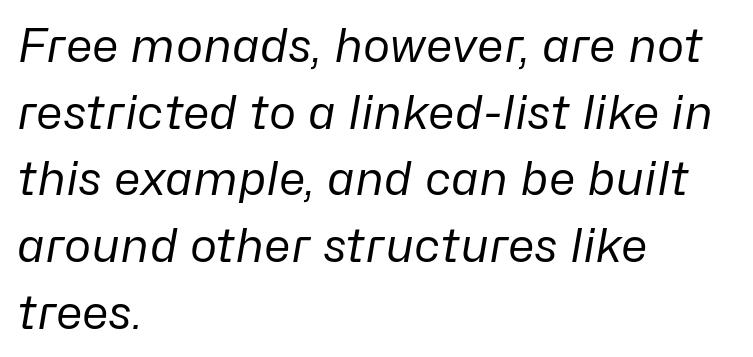
The image shows 46 px regular-weight type, italic (leaning right); set left-aligned, normal line spacing (1.45x), normal letter spacing, not underlined; low stroke contrast and a medium x-height.
